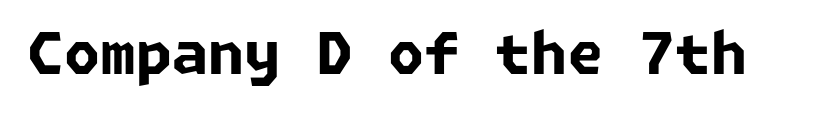
Q: Is the text bold? A: Yes.
Q: Is the typeface a serif or a sans-serif typeface? A: Sans-serif.
Q: Is the text underlined? A: No.
Q: Is the spacing between letters normal or unusually wide? A: Normal.
Q: Width (condensed, normal, or wide)? A: Normal.
Q: Stroke contrast? A: Low.
Q: x-height? A: Medium.
